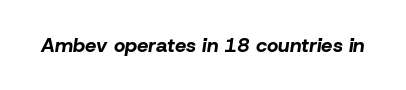
The area under the type is left untouched. The tracking reads as untouched default to a designer's eye. There's an unmistakable incline to the writing here. Each glyph is drawn with heavy, bold strokes.
